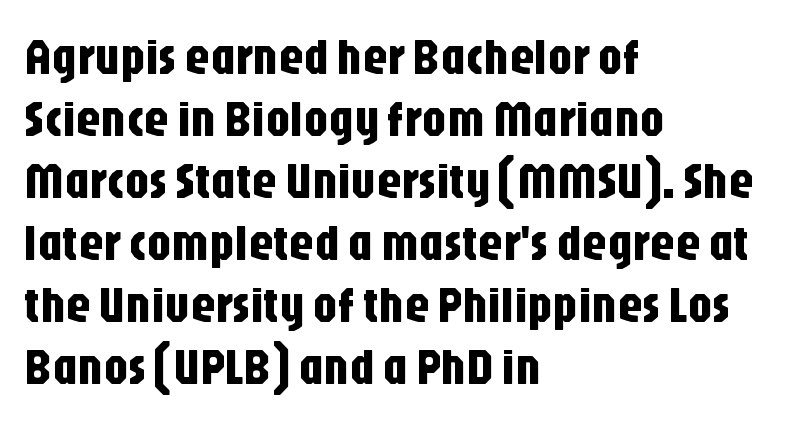
These lines keep a tight, regular rhythm from letter to letter. Are there feet on the stems? There aren't — it's a sans. The type sits square on the baseline with zero lean. Any mark beneath the type? The region is blank. Left-aligned paragraph, ragged on the right.
